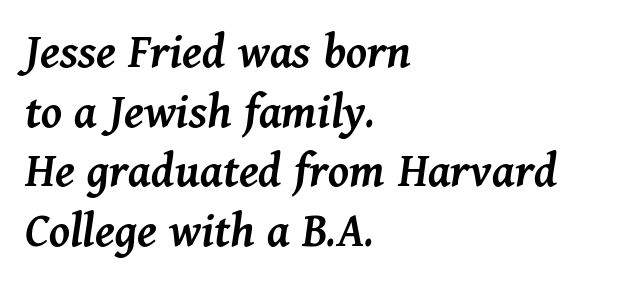
Honestly, the letter spacing is just normal — you wouldn't notice it. The axis of the letterforms is tilted away from vertical. The paragraph shown leans on its left margin. The gap between lines stays unmarked.
